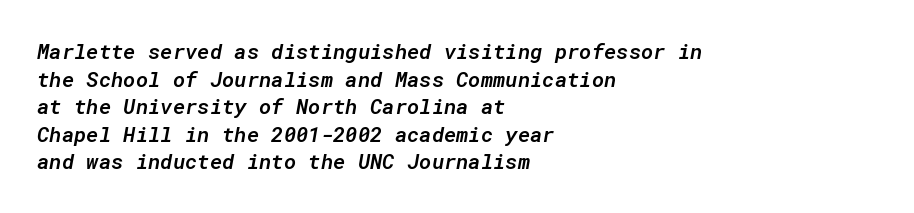
The gaps between neighbouring characters are ordinary and unremarkable. A bare baseline throughout the passage. Summary of weight: moderately heavy, a semibold. Where is the straight margin? On the left. Slant detected: the letters are inclined. The passage shown stacks its lines at a standard gap.
